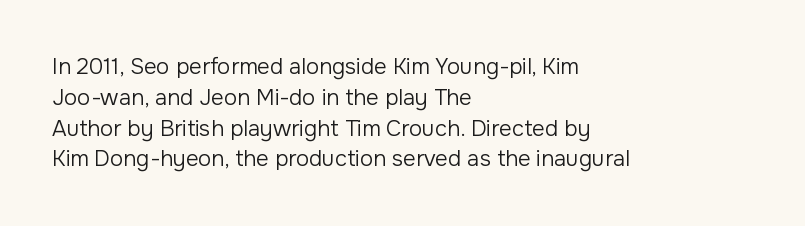
Summary of vertical rhythm: regular, with standard interline spacing. Short note: letters normally spaced. The font's upright variant was chosen for this text. Casual observation: everything's shoved over to the left.
